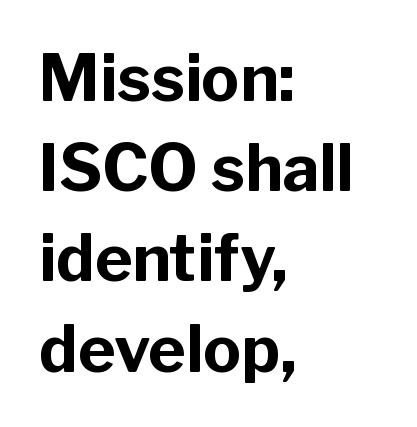
The image shows 64 px bold sans-serif type, upright; set left-aligned, normal line spacing (1.41x), normal letter spacing, not underlined; low stroke contrast and a medium x-height.
